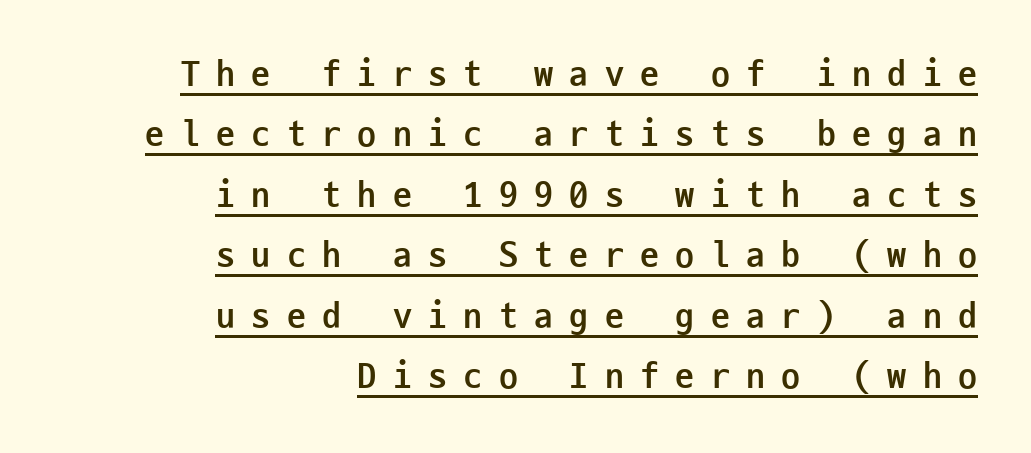
The image shows 38 px semibold, condensed sans-serif type, upright, monospaced; set right-aligned, normal line spacing (1.59x), unusually wide letter spacing (+0.43 em), underlined; low stroke contrast and a medium x-height.
